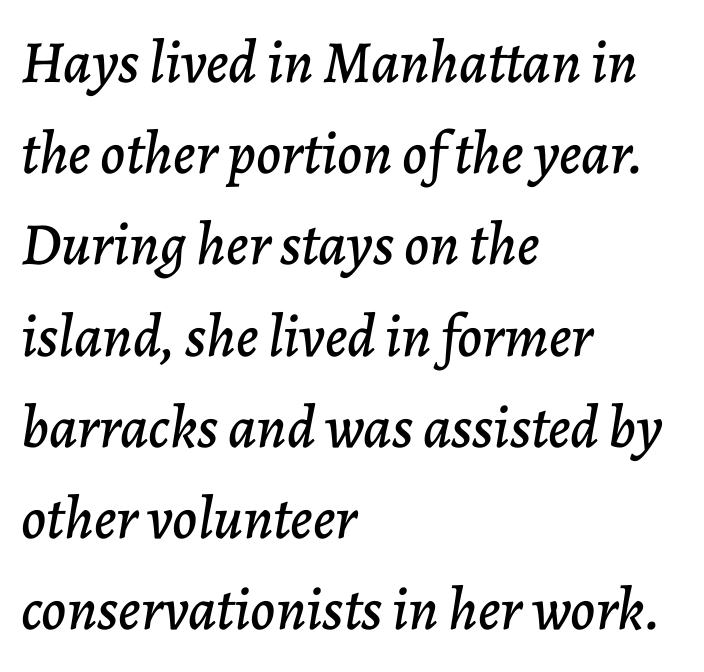
All the whitespace from short lines collects on the right. Each letter keeps its own natural width here, so spacing adapts to shape. Reading down the column, the eye jumps a familiar distance to each next line. Inter-character spacing is left at the font's built-in metrics.
